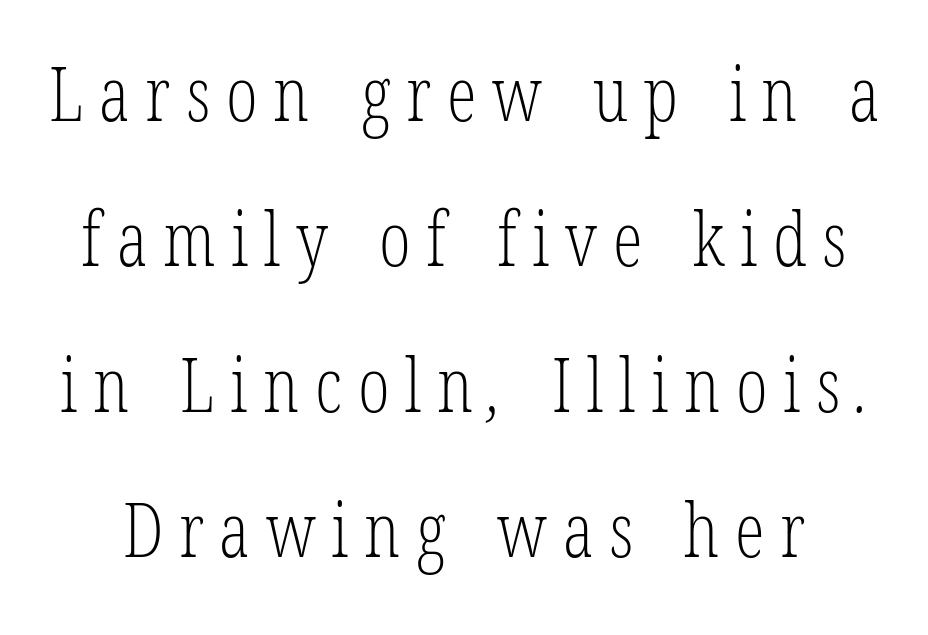
{"serif": "yes", "bold": "no", "weight": "light", "width": "condensed", "stroke_contrast": "low", "x_height": "medium", "monospaced": "no", "underline": "no", "line_spacing": "loose", "line_spacing_ratio": 1.94, "letter_spacing": "wide", "letter_spacing_em": 0.21, "glyph_px": 75}
